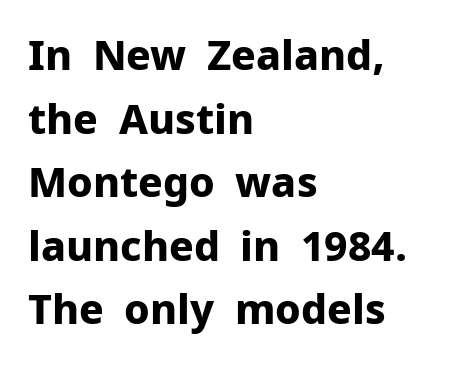
Q: Is the text bold? A: Yes.
Q: Is the text italic (slanted)? A: No, it is upright.
Q: Is the typeface a serif or a sans-serif typeface? A: Sans-serif.
Q: Is the text underlined? A: No.
Q: How is the paragraph aligned? A: Left-aligned.
Q: Is the spacing between letters normal or unusually wide? A: Normal.
Q: Is the spacing between lines tight, normal or loose? A: Normal.
Q: Width (condensed, normal, or wide)? A: Normal.
Q: Stroke contrast? A: Low.
Q: x-height? A: Medium.
Q: Monospaced? A: No.
